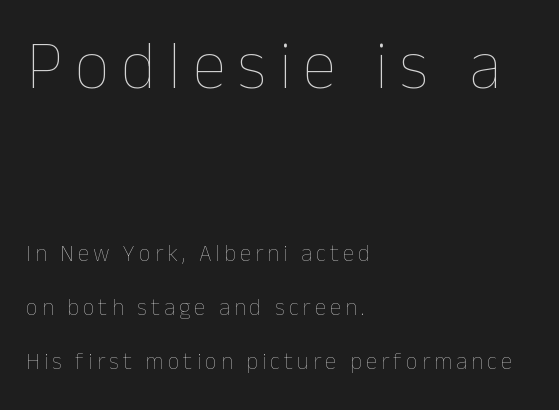
The image shows 68 px thin type, upright; set left-aligned, loose line spacing (2.35x), not underlined; the first (top) block is 2.96x larger; low stroke contrast and a medium x-height.
